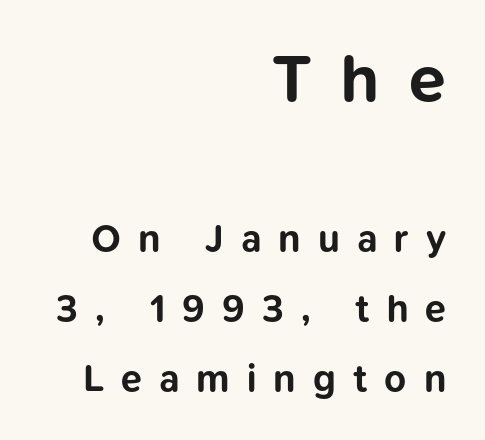
Q: Is the text bold? A: Yes.
Q: Is the text italic (slanted)? A: No, it is upright.
Q: Is the typeface a serif or a sans-serif typeface? A: Sans-serif.
Q: Is the text underlined? A: No.
Q: How is the paragraph aligned? A: Right-aligned.
Q: Is the spacing between letters normal or unusually wide? A: Unusually wide.
Q: Which block of text is set in a larger size, the first (top) or the second (bottom)? A: The first (top) one.
Q: Width (condensed, normal, or wide)? A: Normal.
Q: Stroke contrast? A: Low.
Q: x-height? A: Medium.
Q: Monospaced? A: No.
